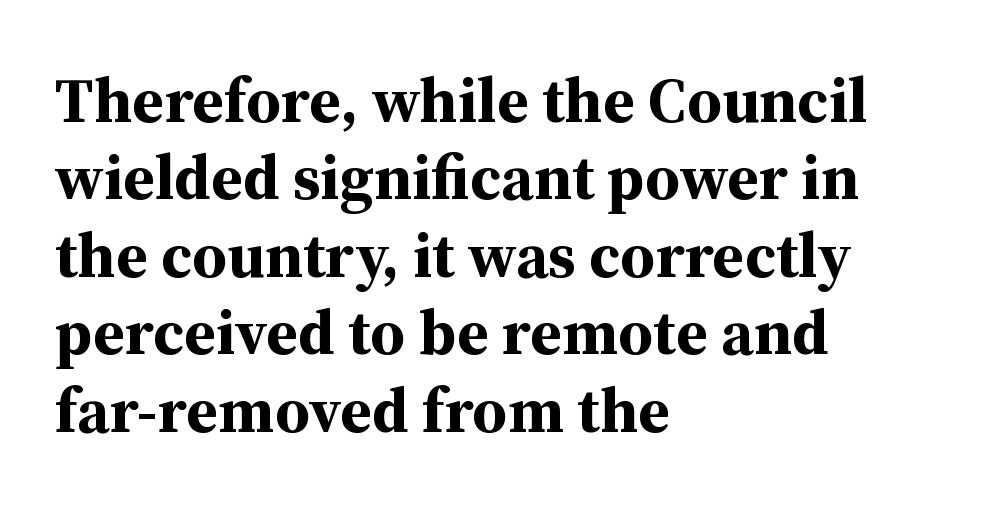
{"serif": "yes", "italic": "no", "bold": "yes", "weight": "bold", "width": "normal", "stroke_contrast": "medium", "x_height": "medium", "monospaced": "no", "underline": "no", "align": "left", "line_spacing_ratio": 1.21, "letter_spacing": "normal", "letter_spacing_em": 0.0, "glyph_px": 64}
